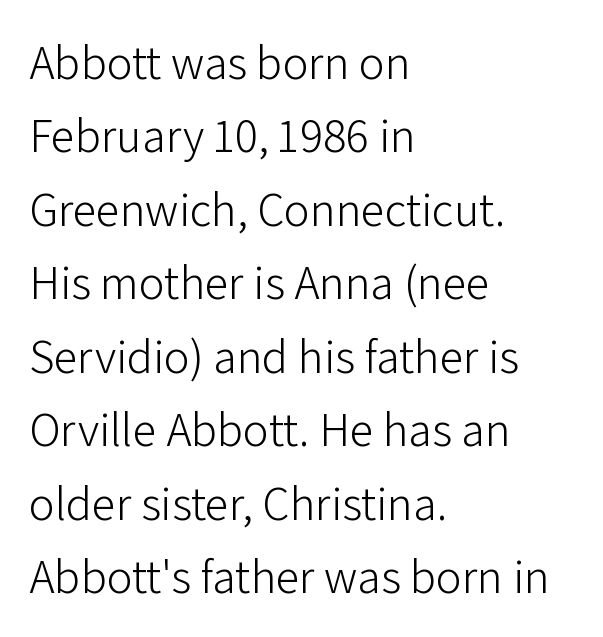
Nothing heavy about these letters — not bold at all. Varying glyph widths throughout — classic text-font behaviour. The font family rendered here belongs to the sans-serif group. The space between consecutive lines is moderate. Which margin do the lines hug? The left one — the right edge is uneven. The space beneath each line is pristine and unruled.
